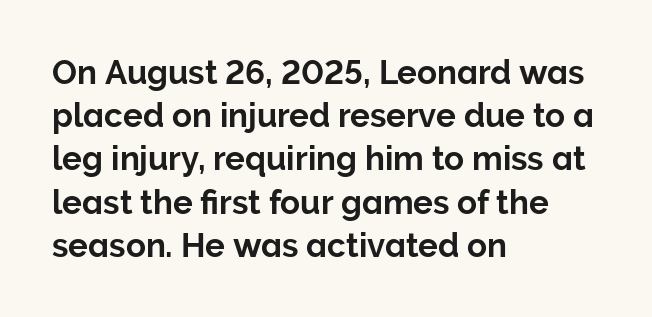
No feet cap the strokes, marking this as sans-serif type. These lines stack with their left ends in a neat column. The lettering holds an erect, upright posture throughout. Think of a printed novel: that variable character pitch is what you see here. The lines sit at an ordinary, default distance from one another. Standard letterfit; no display-style spreading of the glyphs.
